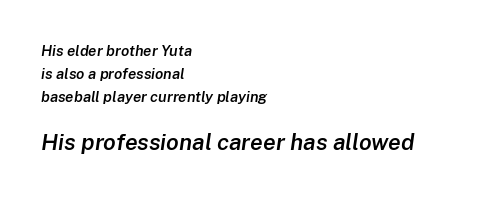
The image shows 23 px text type, italic (leaning right); set left-aligned, normal line spacing (1.53x), normal letter spacing, not underlined; the second (bottom) block is 1.53x larger.
